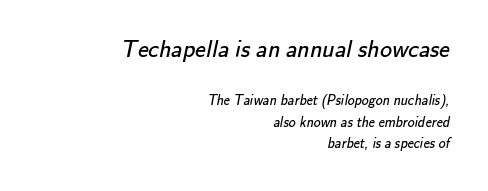
Q: Is the text bold? A: No.
Q: Is the text underlined? A: No.
Q: How is the paragraph aligned? A: Right-aligned.
Q: Is the spacing between letters normal or unusually wide? A: Normal.
Q: Is the spacing between lines tight, normal or loose? A: Normal.
Q: Which block of text is set in a larger size, the first (top) or the second (bottom)? A: The first (top) one.
